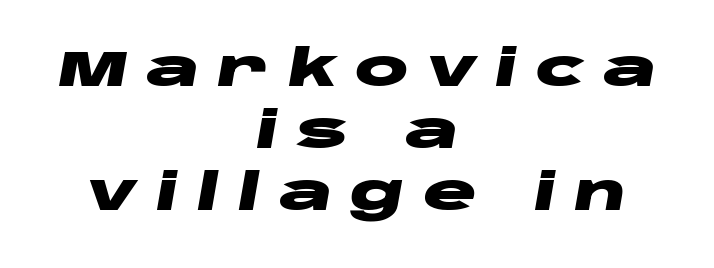
The image shows 50 px heavy, wide type, italic (leaning right); set centered, line spacing 1.24x, unusually wide letter spacing (+0.35 em), not underlined; low stroke contrast and a large x-height.
